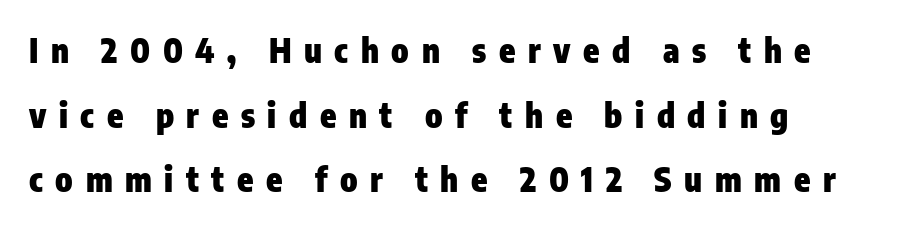
The image shows 33 px heavy, condensed sans-serif type, upright; set left-aligned, loose line spacing (1.96x), unusually wide letter spacing (+0.38 em), not underlined; low stroke contrast and a medium x-height.
